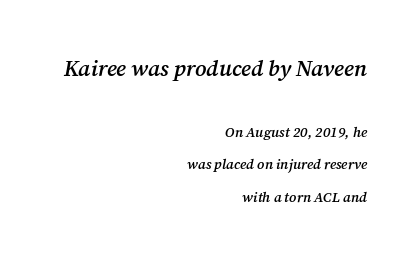
{"italic": "yes", "lean": "right", "slant_degrees": 12, "bold": "semi", "underline": "no", "align": "right", "line_spacing": "loose", "line_spacing_ratio": 2.33, "letter_spacing": "normal", "letter_spacing_em": 0.0, "larger_block": "first", "size_ratio": 1.57, "glyph_px": 22}
